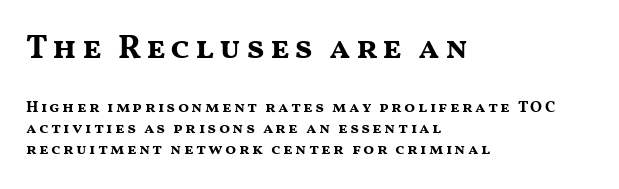
{"serif": "no", "italic": "no", "bold": "yes", "weight": "bold", "width": "wide", "stroke_contrast": "medium", "x_height": "medium", "monospaced": "no", "underline": "no", "align": "left", "line_spacing": "normal", "line_spacing_ratio": 1.32, "larger_block": "first", "size_ratio": 2.06, "glyph_px": 33}
